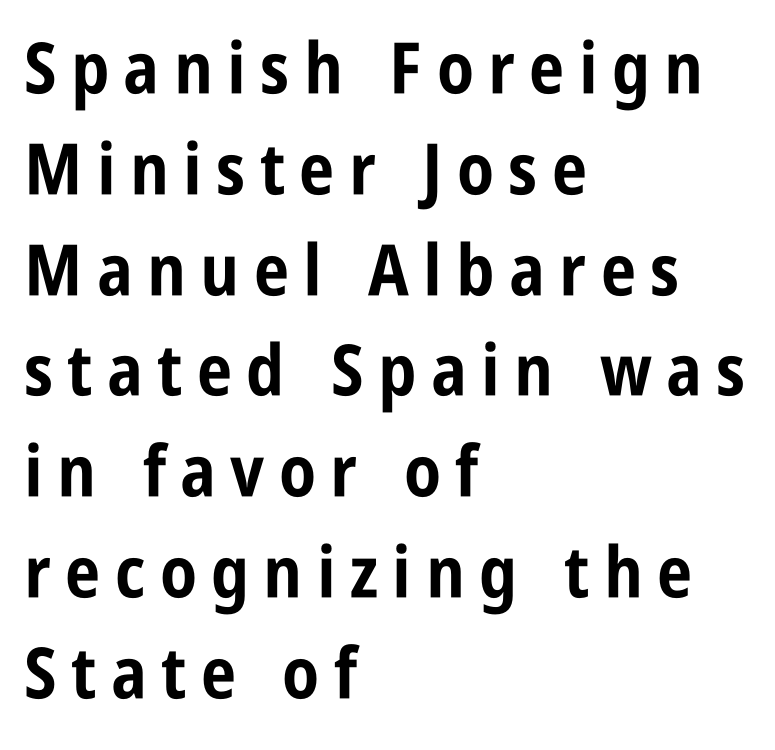
Notice how thick the strokes are: this is what a full bold looks like. These lines are rendered in a variable-pitch font. Do the letters lean? They stand straight. The gap between lines stays unmarked. These lines sit exactly where default settings would place them.
